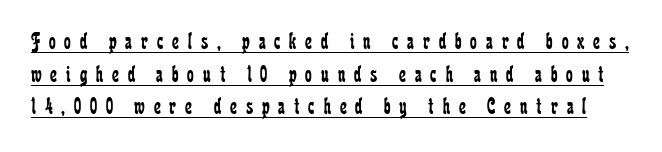
{"italic": "no", "bold": "no", "underline": "yes", "line_spacing": "normal", "line_spacing_ratio": 1.36, "letter_spacing": "wide", "letter_spacing_em": 0.37, "glyph_px": 24}
